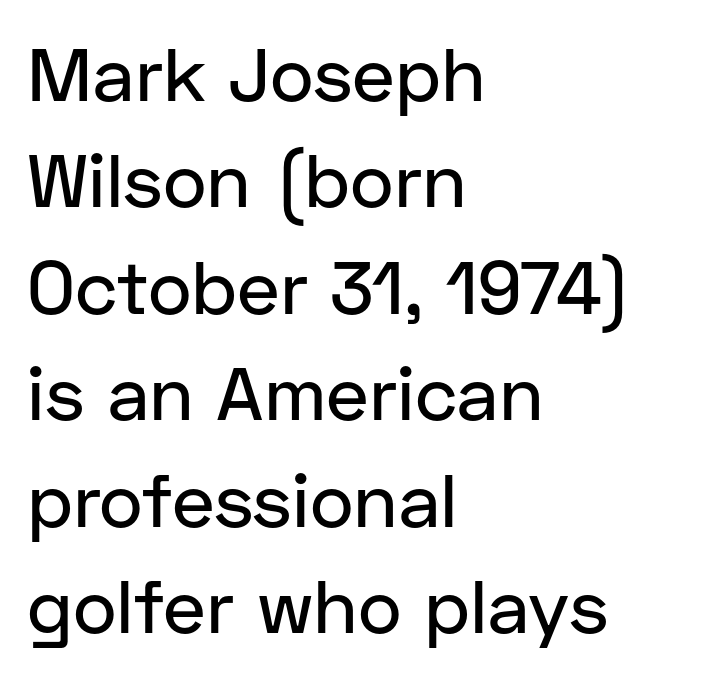
When letters stand straight like this, we call the style roman or upright. Only glyphs here, with clear space below each row. The lines in this sample share a left origin and differ only in where they stop. Is this a sans? Yes — the strokes have no serifs.
